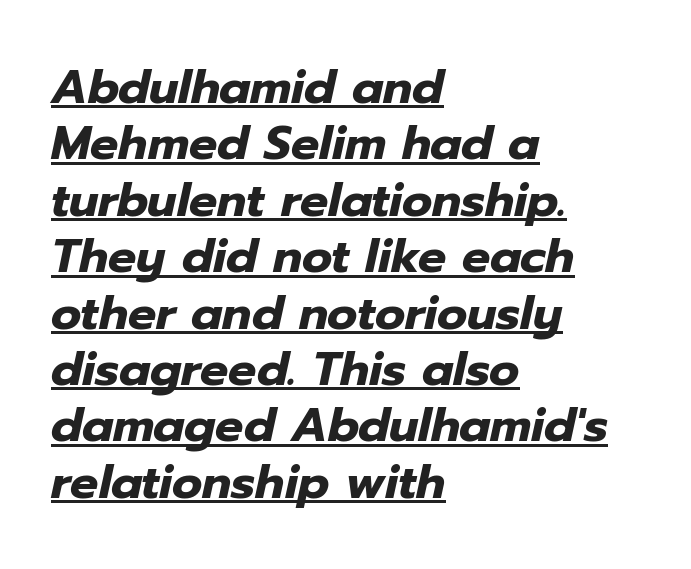
The image shows 47 px heavy type, italic (leaning right); set left-aligned, line spacing 1.2x, normal letter spacing, underlined; low stroke contrast and a medium x-height.
